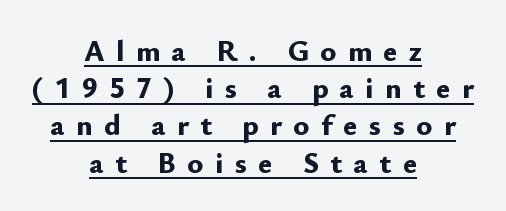
{"serif": "no", "italic": "no", "bold": "yes", "weight": "bold", "width": "normal", "stroke_contrast": "low", "x_height": "small", "monospaced": "no", "underline": "yes", "align": "center", "line_spacing_ratio": 1.24, "letter_spacing": "wide", "letter_spacing_em": 0.38, "glyph_px": 30}
